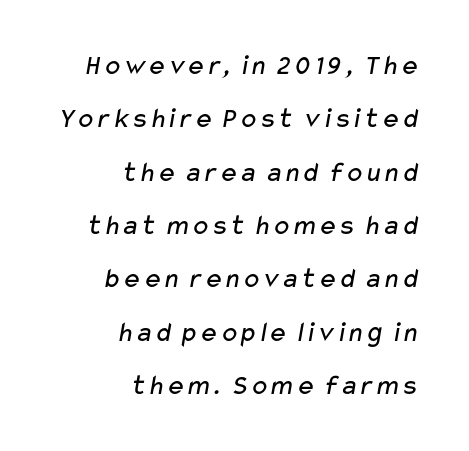
The image shows 29 px regular-weight, wide sans-serif type; set right-aligned, line spacing 1.84x, normal letter spacing, not underlined; low stroke contrast and a medium x-height.
